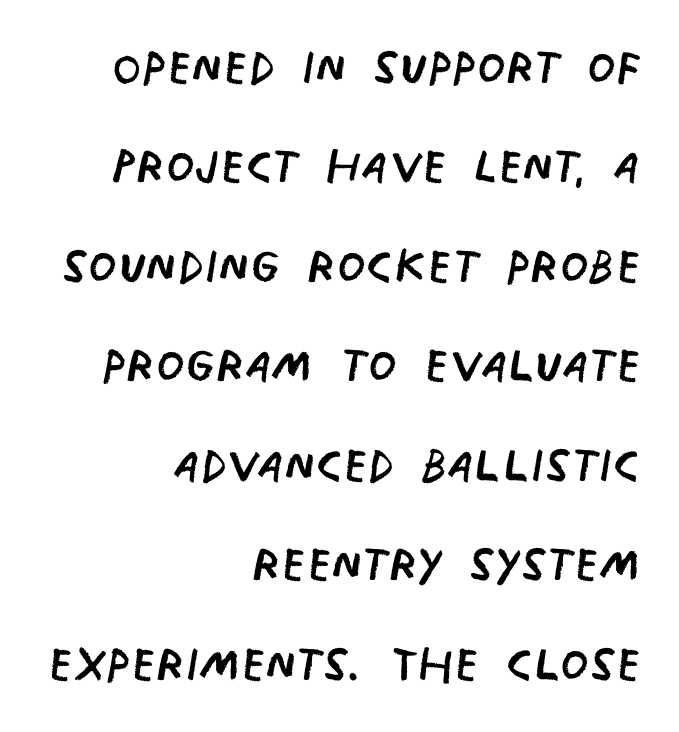
{"serif": "no", "bold": "no", "weight": "regular", "width": "condensed", "stroke_contrast": "low", "x_height": "large", "monospaced": "no", "underline": "no", "align": "right", "line_spacing": "normal", "line_spacing_ratio": 1.53, "letter_spacing": "normal", "letter_spacing_em": 0.0, "glyph_px": 65}
